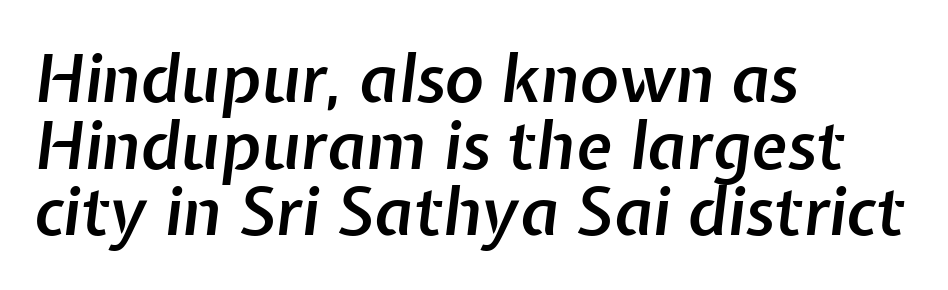
Q: Is the text bold? A: Semi-bold.
Q: Is the text italic (slanted)? A: Yes, it leans right by about 7 degrees.
Q: Is the text underlined? A: No.
Q: How is the paragraph aligned? A: Left-aligned.
Q: Is the spacing between letters normal or unusually wide? A: Normal.
Q: Is the spacing between lines tight, normal or loose? A: Tight.
Q: Width (condensed, normal, or wide)? A: Normal.
Q: Stroke contrast? A: Low.
Q: x-height? A: Medium.
Q: Monospaced? A: No.
